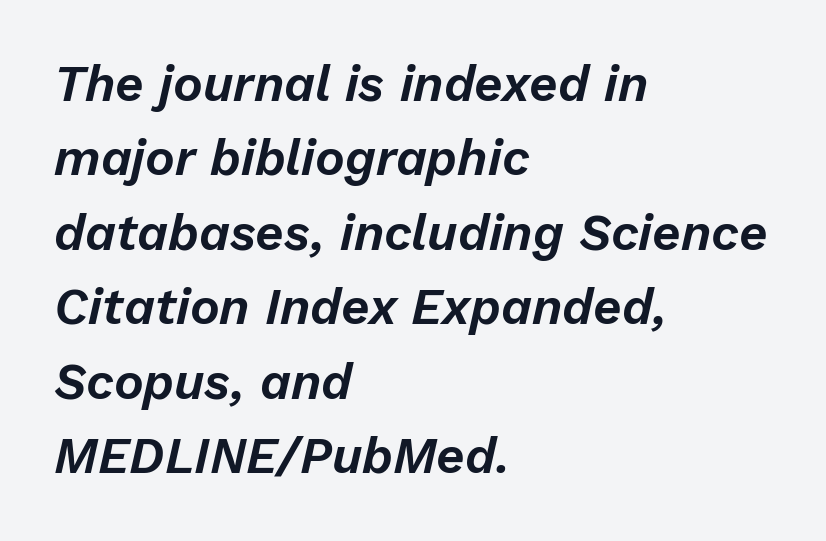
Only glyphs here, with clear space below each row. Here the glyphs are tracked normally, forming tight word shapes. Is the type slanted? Yes — the strokes lean at a clear angle. Line starts are locked; line ends wander.
